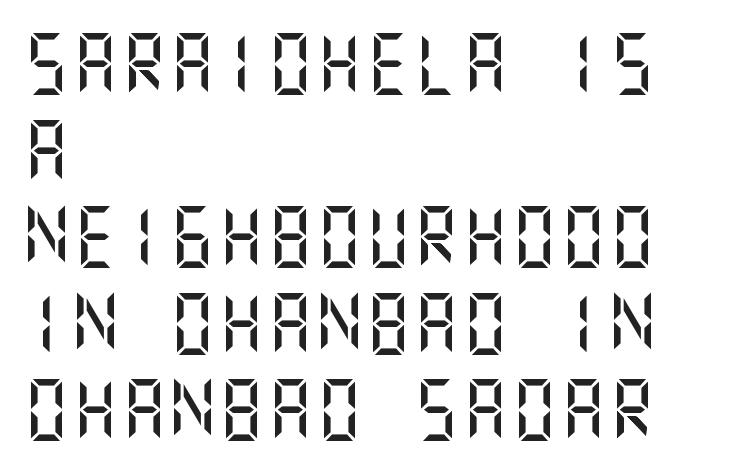
{"serif": "no", "italic": "no", "width": "normal", "stroke_contrast": "medium", "x_height": "large", "underline": "no", "align": "left", "line_spacing": "normal", "line_spacing_ratio": 1.42, "letter_spacing": "normal", "letter_spacing_em": 0.0, "glyph_px": 61}
